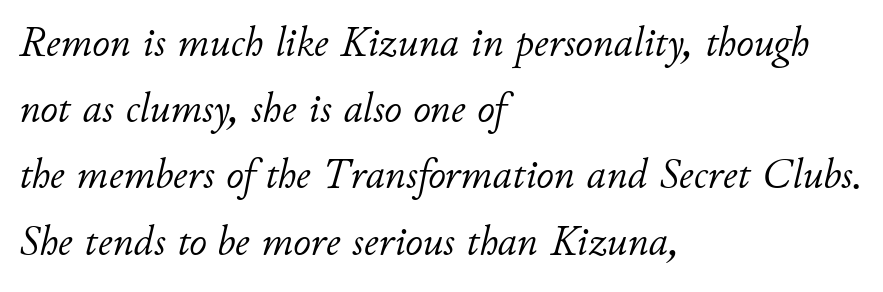
Q: Is the text bold? A: No.
Q: Is the text italic (slanted)? A: Yes, it leans right by about 11 degrees.
Q: Is the text underlined? A: No.
Q: How is the paragraph aligned? A: Left-aligned.
Q: Is the spacing between letters normal or unusually wide? A: Normal.
Q: Is the spacing between lines tight, normal or loose? A: Normal.
Q: Width (condensed, normal, or wide)? A: Normal.
Q: Stroke contrast? A: Low.
Q: x-height? A: Small.
Q: Monospaced? A: No.
